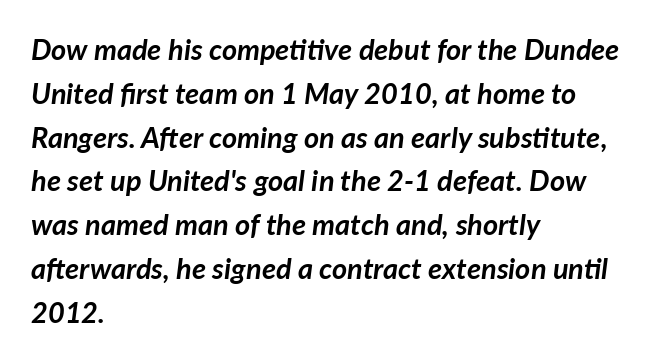
Q: Is the text bold? A: Yes.
Q: Is the text italic (slanted)? A: Yes, it leans right by about 7 degrees.
Q: Is the text underlined? A: No.
Q: How is the paragraph aligned? A: Left-aligned.
Q: Is the spacing between letters normal or unusually wide? A: Normal.
Q: Is the spacing between lines tight, normal or loose? A: Normal.
Q: Width (condensed, normal, or wide)? A: Normal.
Q: Stroke contrast? A: Low.
Q: x-height? A: Medium.
Q: Monospaced? A: No.
